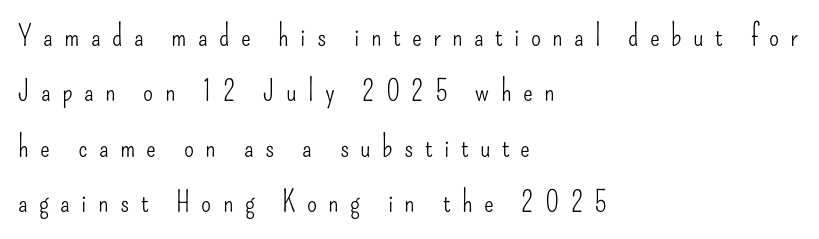
Is there any slant? The stems are plumb. Someone cranked the tracking dial way up on this one. Each stroke keeps to a modest, everyday thickness or less. A typesetter would label this face a sans.
